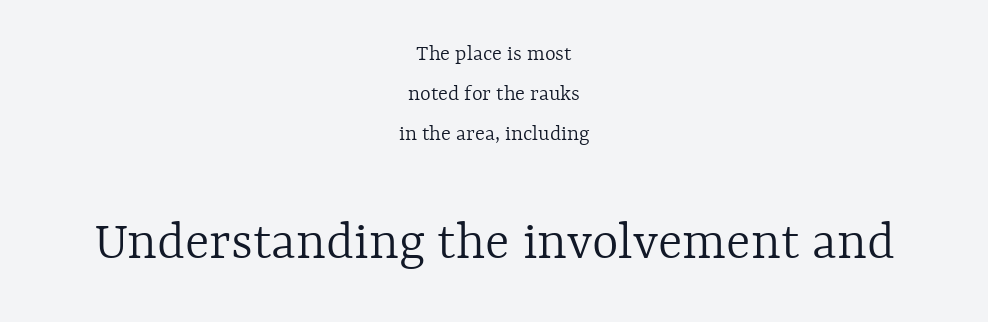
Larger block? The one below; the one above is distinctly smaller. The letters stand upright; this is a roman face. Centered paragraph, ragged on both sides. Plain, unruled lines of type. Students, note that the glyphs here touch the page at normal intervals. Heaviness? Minimal to ordinary, like unemphasized prose.
